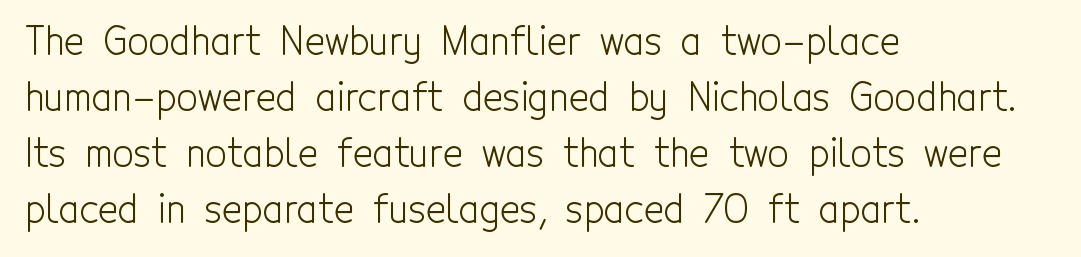
Grotesque or geometric, the face here clearly has no serifs. Horizontal bands of white between lines are of average thickness. Think of a printed novel: that variable character pitch is what you see here. Unmarked baselines from the first word to the last.
